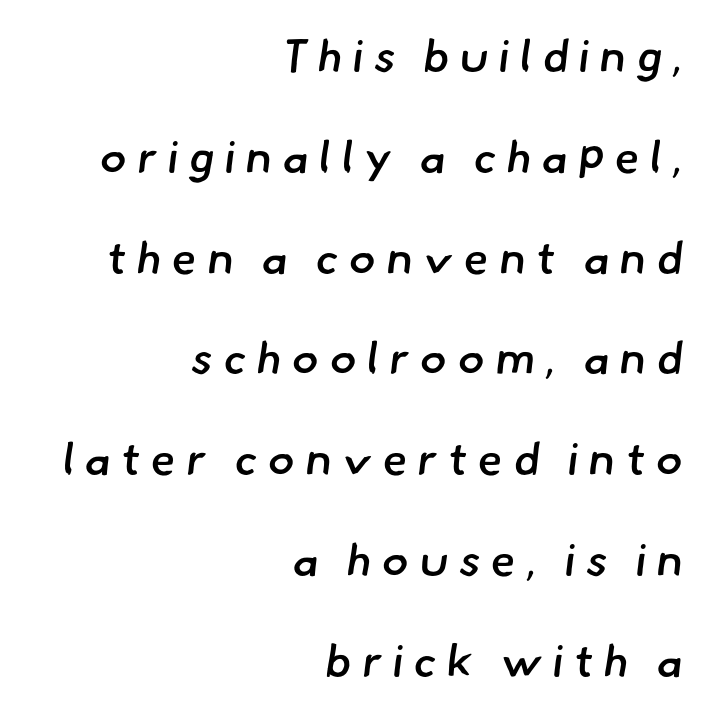
{"serif": "no", "bold": "semi", "weight": "semibold", "width": "normal", "stroke_contrast": "low", "x_height": "small", "monospaced": "no", "underline": "no", "align": "right", "line_spacing": "loose", "line_spacing_ratio": 2.24, "letter_spacing": "wide", "letter_spacing_em": 0.23, "glyph_px": 45}
